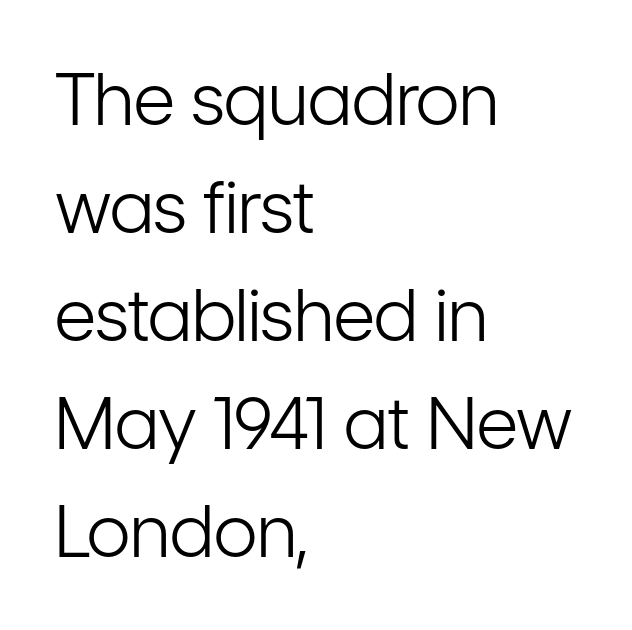
The zone under the glyphs is completely vacant. Words appear dense and cohesive because spacing is normal. Summary of vertical rhythm: regular, with standard interline spacing. The axis of the letterforms is exactly vertical. Stems and bowls with no extra thickness — not bold. This sample has the flowing, uneven cadence of proportional lettering.
